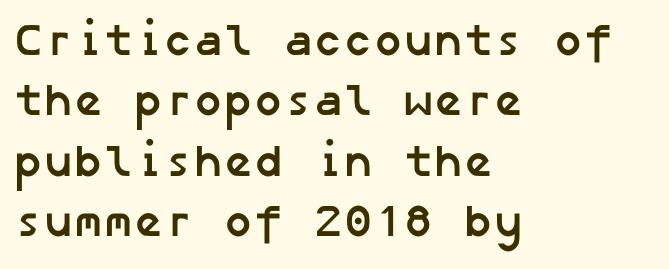
{"serif": "no", "bold": "yes", "weight": "semibold", "width": "normal", "stroke_contrast": "low", "x_height": "medium", "underline": "no", "align": "left", "line_spacing": "normal", "line_spacing_ratio": 1.34, "letter_spacing": "normal", "letter_spacing_em": 0.0, "glyph_px": 45}
